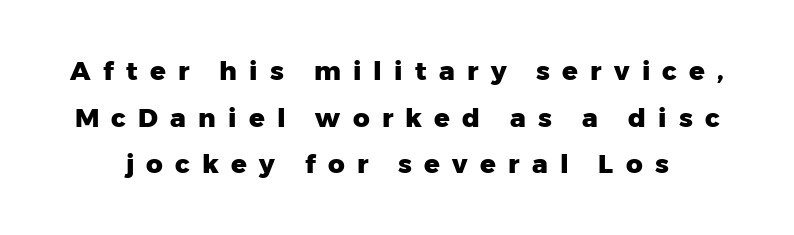
{"italic": "no", "bold": "yes", "underline": "no", "line_spacing_ratio": 1.79, "letter_spacing": "wide", "letter_spacing_em": 0.47, "glyph_px": 26}
